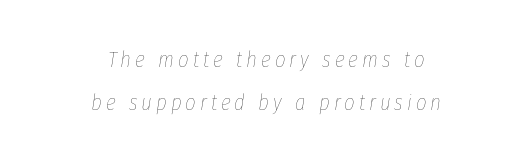
Q: Is the text bold? A: No.
Q: Is the text italic (slanted)? A: Yes, it leans right by about 8 degrees.
Q: Is the text underlined? A: No.
Q: How is the paragraph aligned? A: Centered.
